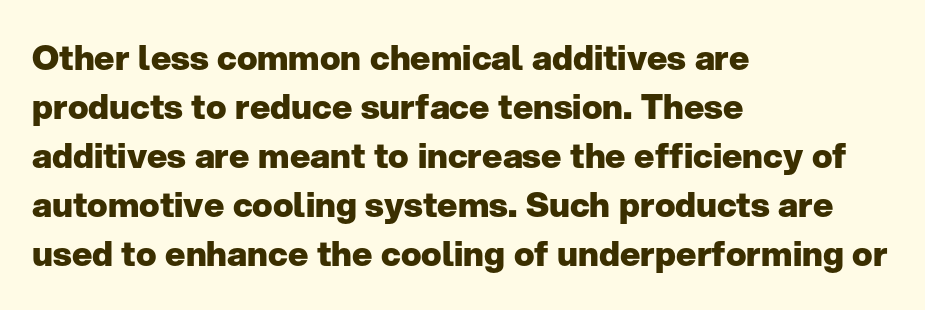
{"serif": "no", "italic": "no", "bold": "yes", "weight": "heavy", "width": "normal", "stroke_contrast": "low", "x_height": "medium", "monospaced": "no", "underline": "no", "align": "left", "line_spacing": "normal", "line_spacing_ratio": 1.44, "letter_spacing": "normal", "letter_spacing_em": 0.0, "glyph_px": 34}
